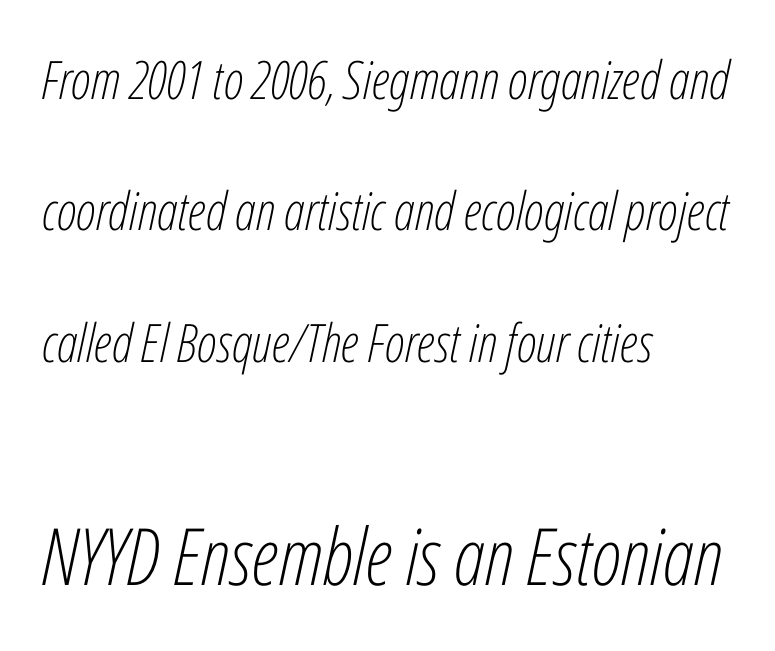
Q: Is the text bold? A: No.
Q: Is the text italic (slanted)? A: Yes, it leans right by about 12 degrees.
Q: Is the text underlined? A: No.
Q: How is the paragraph aligned? A: Left-aligned.
Q: Is the spacing between letters normal or unusually wide? A: Normal.
Q: Is the spacing between lines tight, normal or loose? A: Loose.
Q: Which block of text is set in a larger size, the first (top) or the second (bottom)? A: The second (bottom) one.
Q: Width (condensed, normal, or wide)? A: Condensed.
Q: Stroke contrast? A: Low.
Q: x-height? A: Medium.
Q: Monospaced? A: No.
